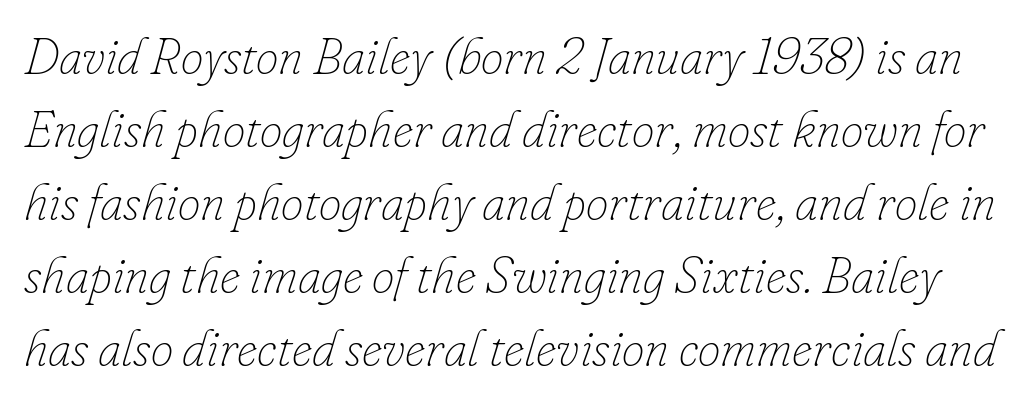
{"italic": "yes", "lean": "right", "slant_degrees": 16, "bold": "no", "weight": "thin", "width": "normal", "stroke_contrast": "low", "x_height": "small", "monospaced": "no", "underline": "no", "line_spacing": "normal", "line_spacing_ratio": 1.43, "letter_spacing": "normal", "letter_spacing_em": 0.0, "glyph_px": 51}
